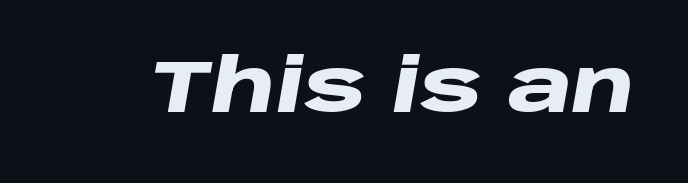
Q: Is the text bold? A: Yes.
Q: Is the text italic (slanted)? A: Yes, it leans right by about 10 degrees.
Q: Is the text underlined? A: No.
Q: Is the spacing between letters normal or unusually wide? A: Normal.
Q: Width (condensed, normal, or wide)? A: Wide.
Q: Stroke contrast? A: Low.
Q: x-height? A: Large.
Q: Monospaced? A: No.
